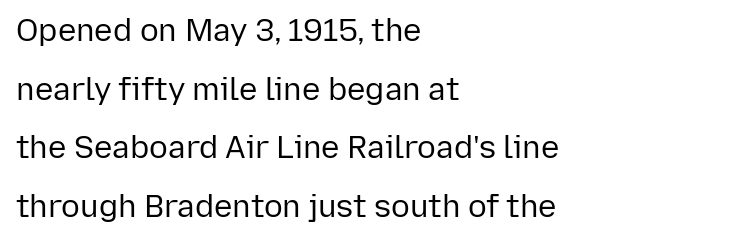
{"serif": "no", "italic": "no", "bold": "no", "weight": "regular", "width": "normal", "stroke_contrast": "low", "x_height": "medium", "monospaced": "no", "underline": "no", "align": "left", "line_spacing_ratio": 1.89, "letter_spacing": "normal", "letter_spacing_em": 0.0, "glyph_px": 31}
